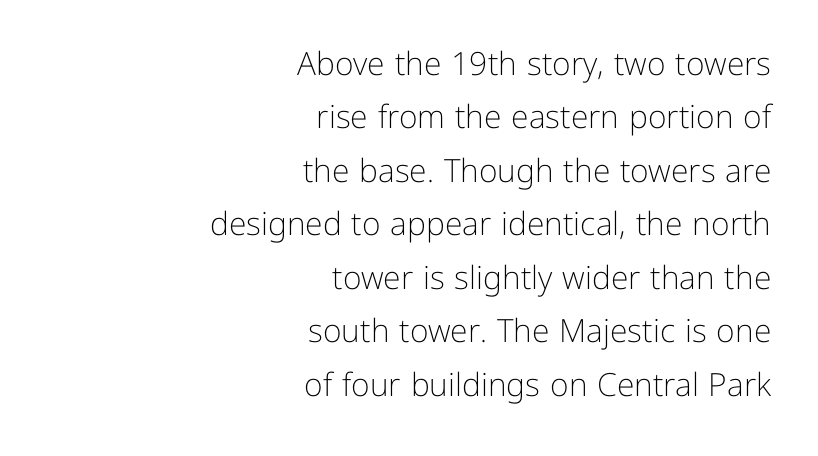
{"serif": "no", "italic": "no", "bold": "no", "weight": "light", "width": "normal", "stroke_contrast": "low", "x_height": "medium", "monospaced": "no", "underline": "no", "align": "right", "line_spacing": "normal", "line_spacing_ratio": 1.67, "letter_spacing": "normal", "letter_spacing_em": 0.0, "glyph_px": 32}
